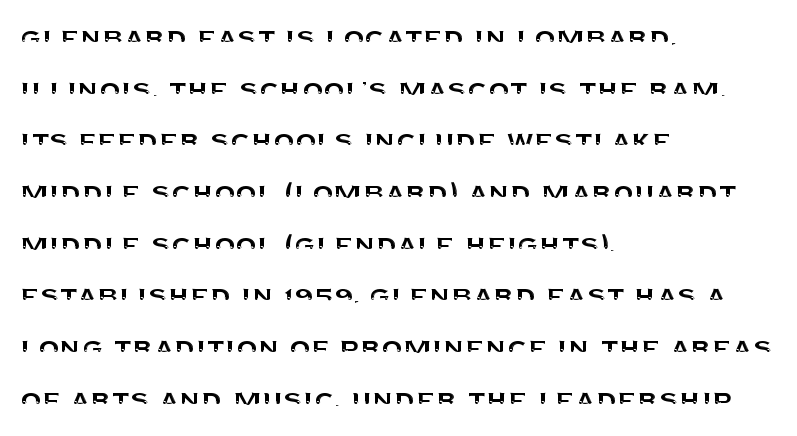
The image shows 34 px sans-serif type, upright; set left-aligned, normal line spacing (1.52x), normal letter spacing, not underlined; medium stroke contrast and a large x-height.
